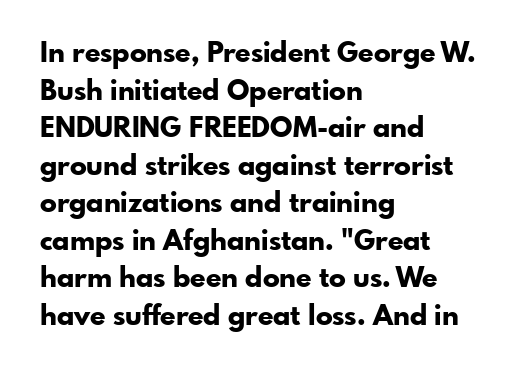
The image shows 28 px bold sans-serif type, upright; set left-aligned, normal line spacing (1.34x), normal letter spacing, not underlined; low stroke contrast and a small x-height.
